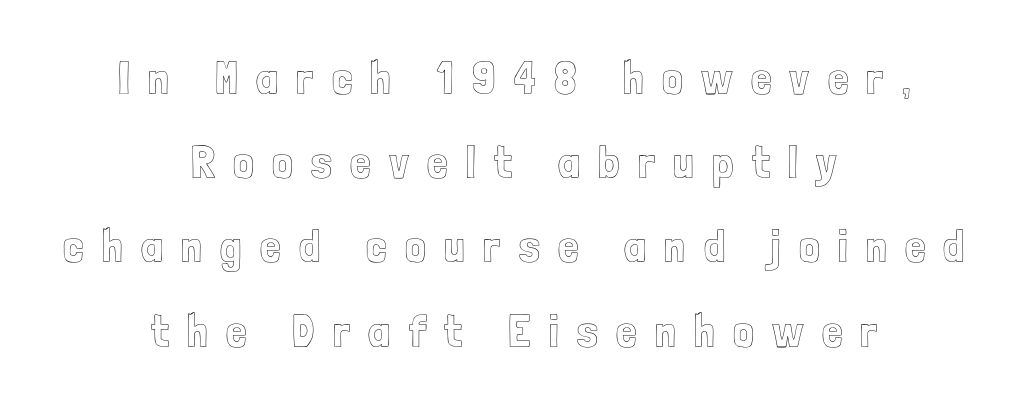
Caption: expanded tracking, letters set apart. Think of a printed novel: that variable character pitch is what you see here. Posture: straight, roman, zero tilt. These lines stack symmetrically, like a column narrowing and widening about its center. The space directly below the letters is spotless.
